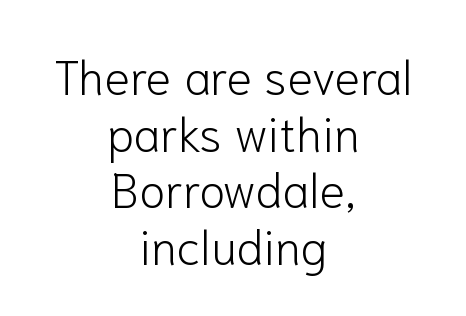
Q: Is the text bold? A: No.
Q: Is the text italic (slanted)? A: No, it is upright.
Q: Is the typeface a serif or a sans-serif typeface? A: Sans-serif.
Q: Is the text underlined? A: No.
Q: How is the paragraph aligned? A: Centered.
Q: Is the spacing between letters normal or unusually wide? A: Normal.
Q: Width (condensed, normal, or wide)? A: Normal.
Q: Stroke contrast? A: Low.
Q: x-height? A: Medium.
Q: Monospaced? A: No.
